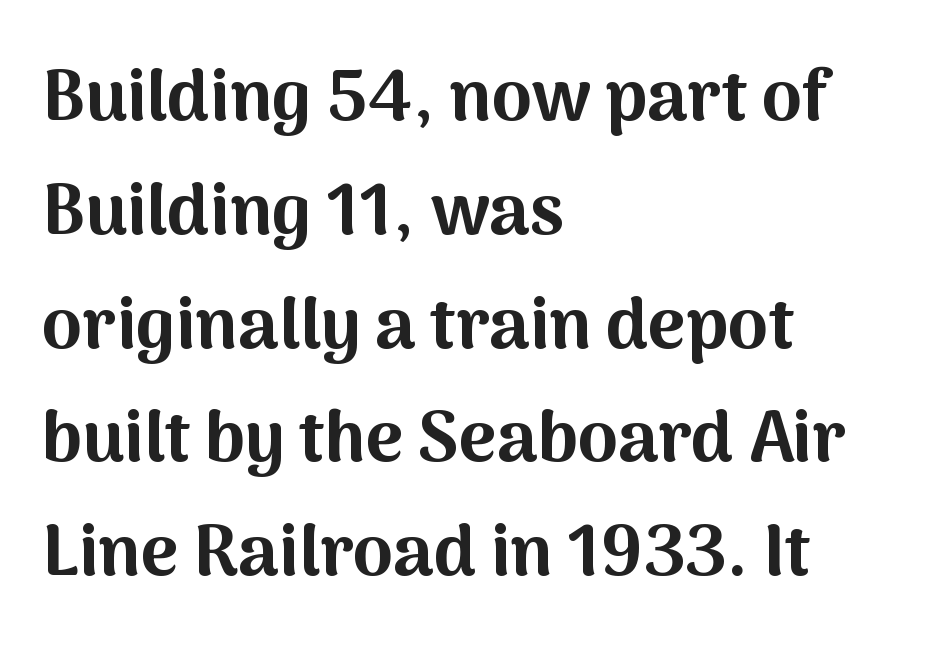
Stroke thickness is high; the sample reads as a true bold. This sample has the flowing, uneven cadence of proportional lettering. Line beginnings align vertically; line endings do not. Are there feet on the stems? There aren't — it's a sans.
